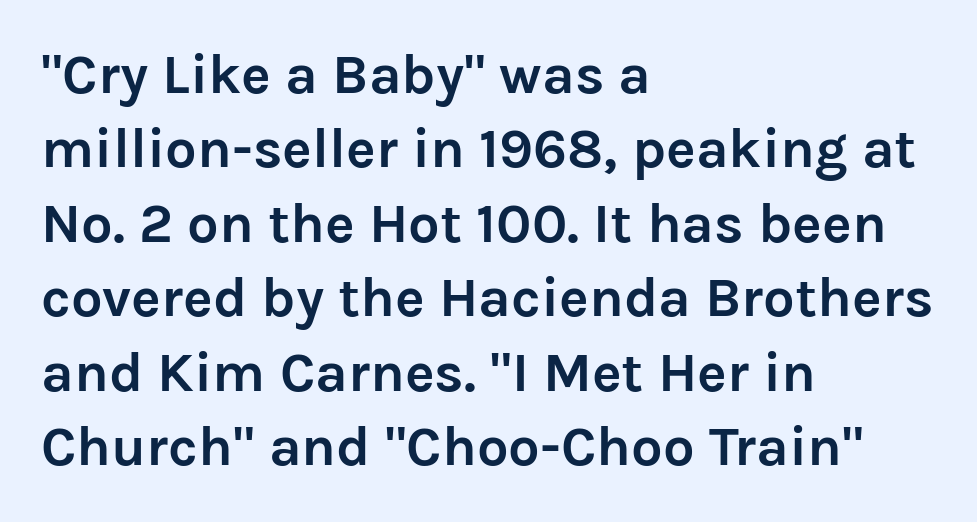
The image shows 56 px semibold sans-serif type, upright; set left-aligned, normal line spacing (1.33x), normal letter spacing, not underlined; low stroke contrast and a medium x-height.
